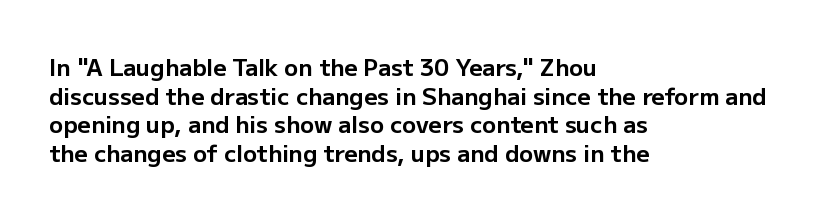
The image shows 23 px bold type, upright; set left-aligned, line spacing 1.24x, normal letter spacing, not underlined.
